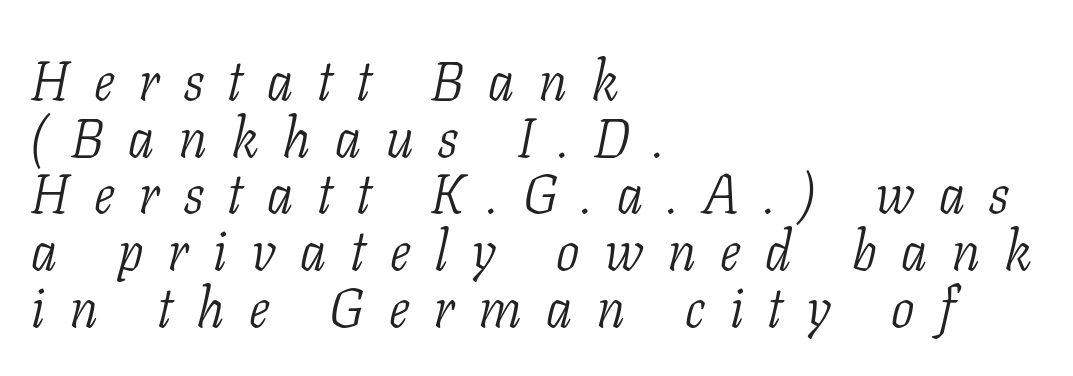
The image shows 55 px light, condensed serif type, italic (leaning right); set left-aligned, tight line spacing (1.03x), unusually wide letter spacing (+0.45 em), not underlined; low stroke contrast and a medium x-height.
